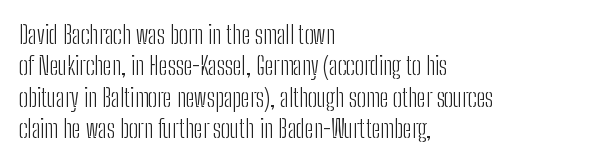
No letter is thick-stroked: the sample isn't bold. This is roman type, the default non-slanted kind. One glance says typical: line gaps are just what's usual. Plain, unruled lines of type. This sample is left-justified, so line endings fall wherever the words run out.
